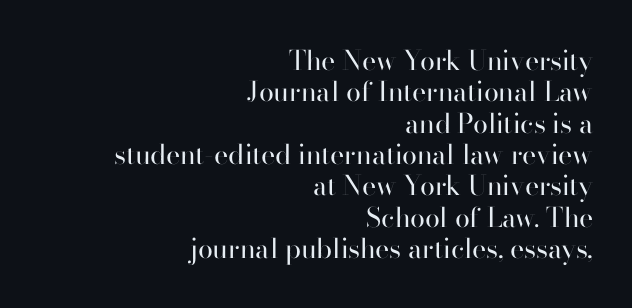
The image shows 27 px text type, upright; set right-aligned, line spacing 1.16x, normal letter spacing, not underlined.
